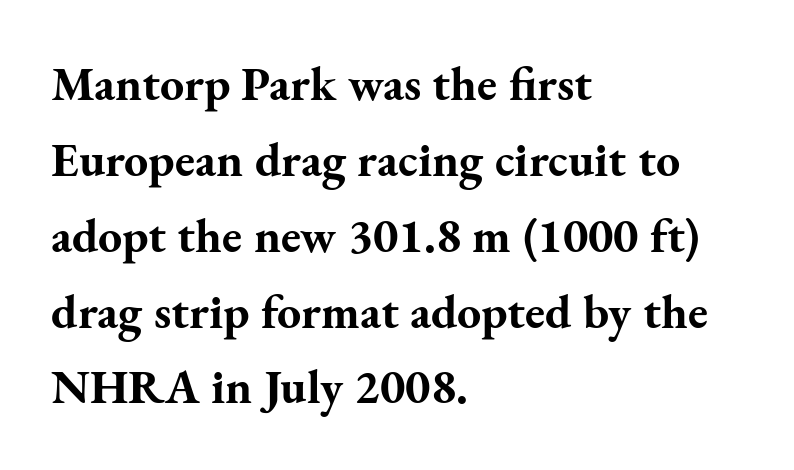
Q: Is the text bold? A: Yes.
Q: Is the text italic (slanted)? A: No, it is upright.
Q: Is the typeface a serif or a sans-serif typeface? A: Serif.
Q: Is the text underlined? A: No.
Q: How is the paragraph aligned? A: Left-aligned.
Q: Is the spacing between letters normal or unusually wide? A: Normal.
Q: Is the spacing between lines tight, normal or loose? A: Normal.
Q: Width (condensed, normal, or wide)? A: Normal.
Q: Stroke contrast? A: Medium.
Q: x-height? A: Small.
Q: Monospaced? A: No.
